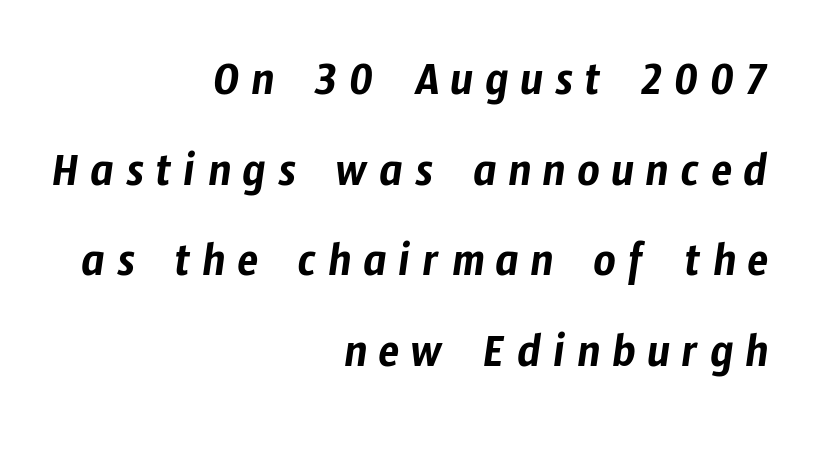
Check under the words: just untouched page. Is this a fixed-width face? No — the glyphs have proportional, varying widths. Font category for this specimen: sans-serif. These lines are set flush right with a ragged left edge.
